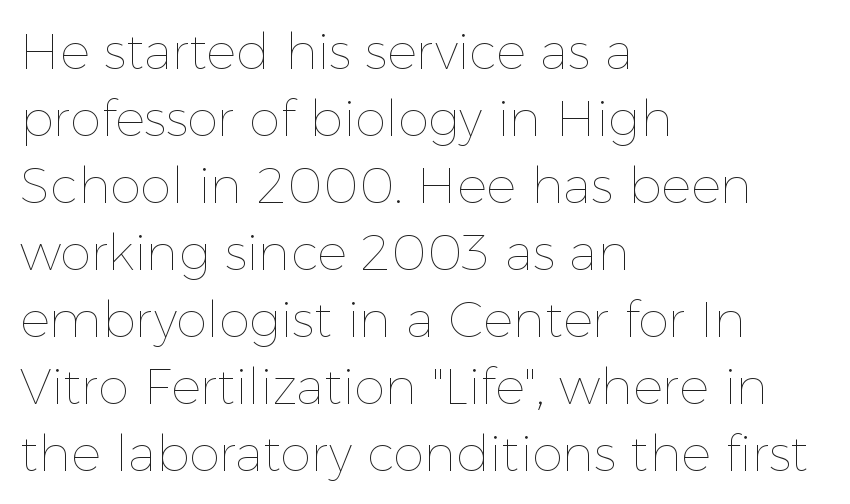
Q: Is the text bold? A: No.
Q: Is the text italic (slanted)? A: No, it is upright.
Q: Is the text underlined? A: No.
Q: How is the paragraph aligned? A: Left-aligned.
Q: Is the spacing between letters normal or unusually wide? A: Normal.
Q: Is the spacing between lines tight, normal or loose? A: Normal.
Q: Width (condensed, normal, or wide)? A: Normal.
Q: x-height? A: Medium.
Q: Monospaced? A: No.
